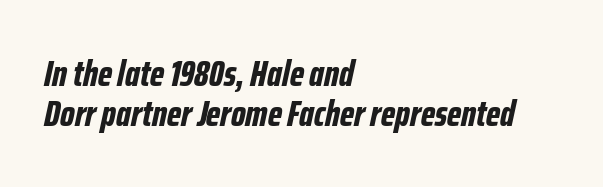
Q: Is the text bold? A: Yes.
Q: Is the text italic (slanted)? A: Yes, it leans right by about 12 degrees.
Q: Is the text underlined? A: No.
Q: How is the paragraph aligned? A: Left-aligned.
Q: Is the spacing between letters normal or unusually wide? A: Normal.
Q: Is the spacing between lines tight, normal or loose? A: Tight.
Q: Width (condensed, normal, or wide)? A: Condensed.
Q: Stroke contrast? A: Low.
Q: x-height? A: Medium.
Q: Monospaced? A: No.
